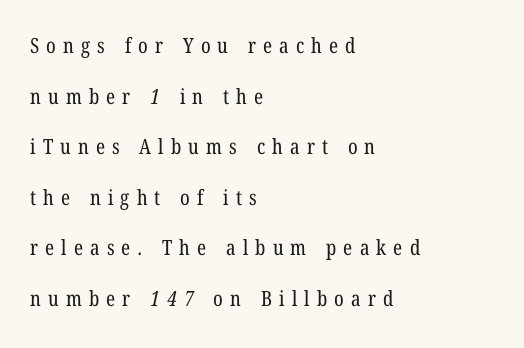
Q: Is the text bold? A: No.
Q: Is the text underlined? A: No.
Q: How is the paragraph aligned? A: Left-aligned.
Q: Is the spacing between letters normal or unusually wide? A: Unusually wide.
Q: Is the spacing between lines tight, normal or loose? A: Loose.
